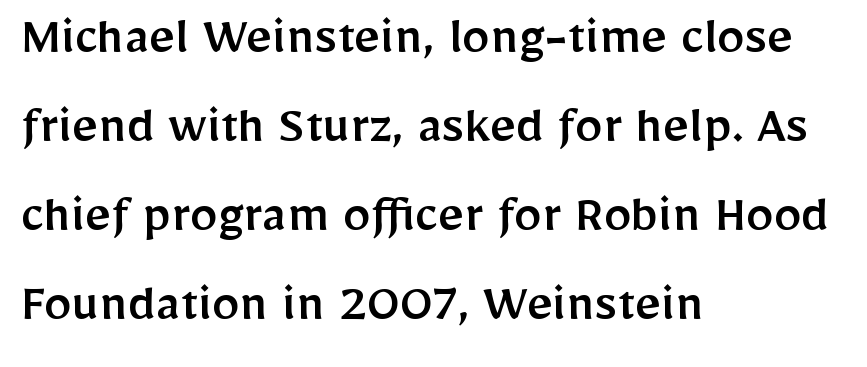
{"serif": "no", "italic": "no", "width": "normal", "stroke_contrast": "low", "x_height": "medium", "monospaced": "no", "underline": "no", "align": "left", "line_spacing": "normal", "line_spacing_ratio": 1.59, "letter_spacing": "normal", "letter_spacing_em": 0.0, "glyph_px": 56}
